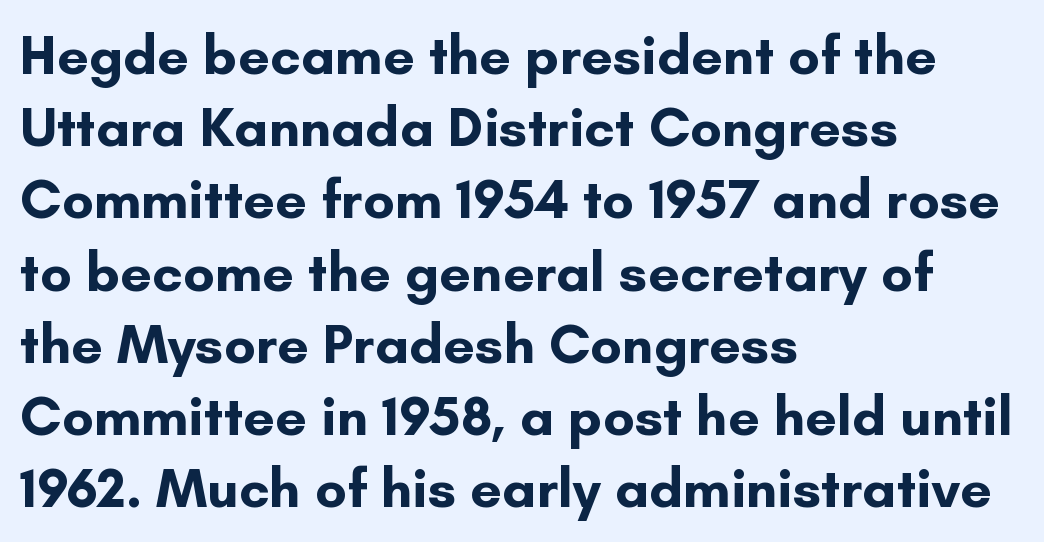
Vertically, the passage feels balanced, rows spaced as you'd expect. Each letter's strokes conclude bluntly, with no projecting serifs. Here the designer chose a conventional face with non-uniform glyph widths. Ascenders rise straight up at ninety degrees. The glyphs are unaccompanied by any horizontal stroke below them. Students, note that the glyphs here touch the page at normal intervals.
